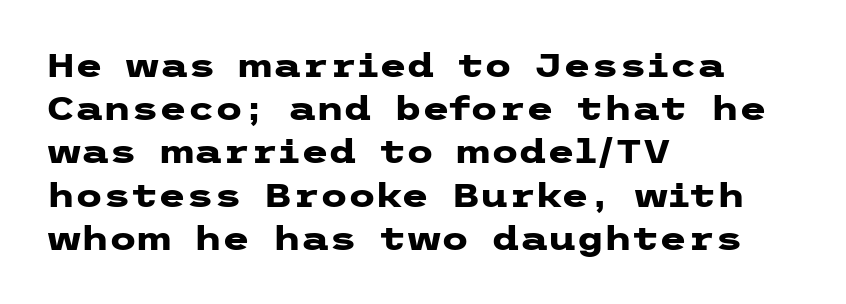
{"serif": "no", "italic": "no", "bold": "yes", "weight": "heavy", "width": "wide", "stroke_contrast": "low", "x_height": "medium", "underline": "no", "align": "left", "line_spacing": "normal", "line_spacing_ratio": 1.35, "letter_spacing": "normal", "letter_spacing_em": 0.0, "glyph_px": 32}
